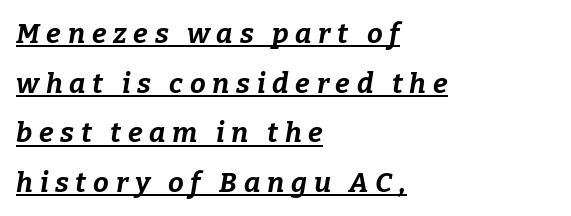
Q: Is the text bold? A: Yes.
Q: Is the text italic (slanted)? A: Yes, it leans right by about 9 degrees.
Q: Is the text underlined? A: Yes.
Q: How is the paragraph aligned? A: Left-aligned.
Q: Is the spacing between letters normal or unusually wide? A: Unusually wide.
Q: Width (condensed, normal, or wide)? A: Normal.
Q: Stroke contrast? A: Low.
Q: x-height? A: Medium.
Q: Monospaced? A: No.
